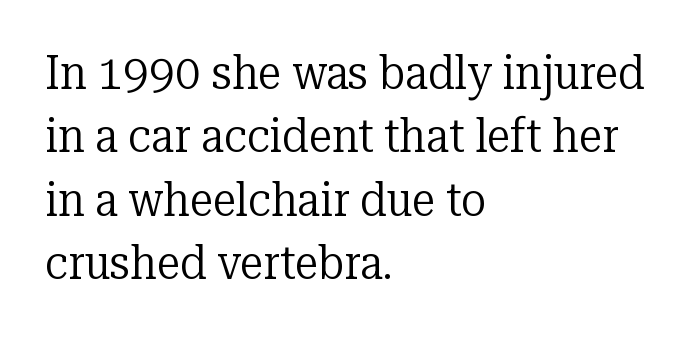
The image shows 47 px regular-weight serif type, upright; set left-aligned, normal line spacing (1.35x), normal letter spacing, not underlined; low stroke contrast and a medium x-height.
